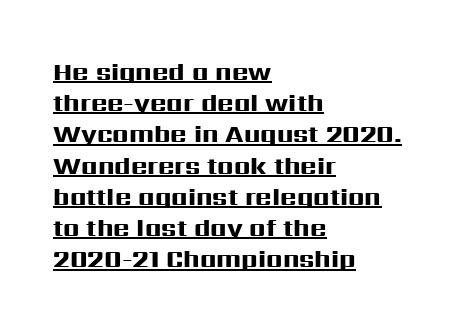
The image shows 25 px bold type, upright; set left-aligned, normal line spacing (1.25x), normal letter spacing, underlined.
